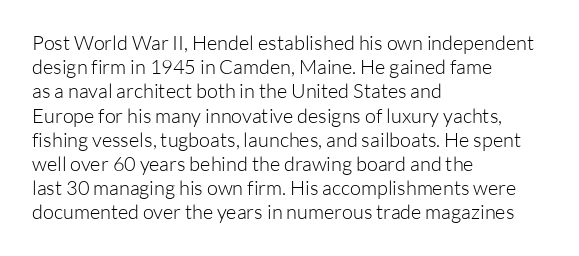
{"italic": "no", "bold": "no", "underline": "no", "align": "left", "line_spacing_ratio": 1.21, "letter_spacing": "normal", "letter_spacing_em": 0.0, "glyph_px": 20}
